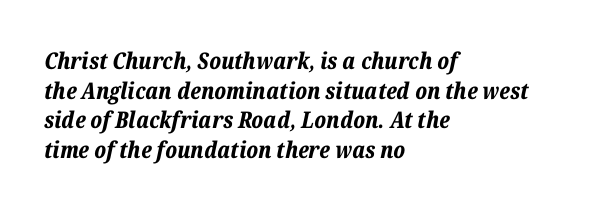
Q: Is the text bold? A: Yes.
Q: Is the text italic (slanted)? A: Yes, it leans right by about 12 degrees.
Q: Is the text underlined? A: No.
Q: How is the paragraph aligned? A: Left-aligned.
Q: Is the spacing between letters normal or unusually wide? A: Normal.
Q: Is the spacing between lines tight, normal or loose? A: Normal.
